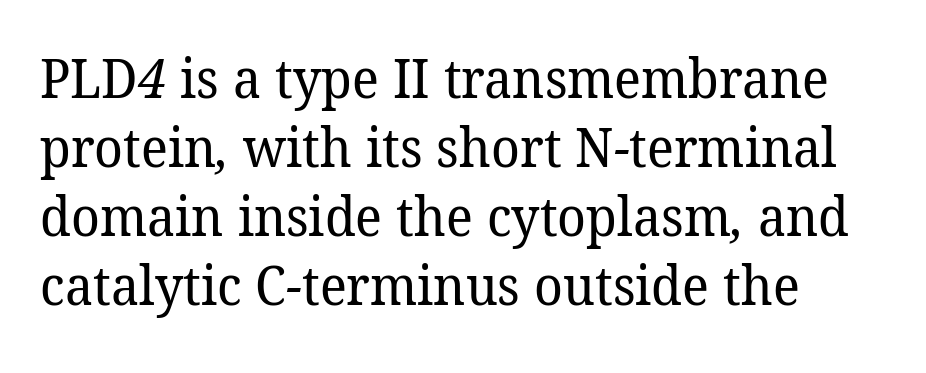
The lines in this sample share a left origin and differ only in where they stop. The rendering shows small feet on the letterforms — a serif design. Compared with typical paragraphs, the rows here are spaced about the same. Glance below the letters and you will spot only blank space.
